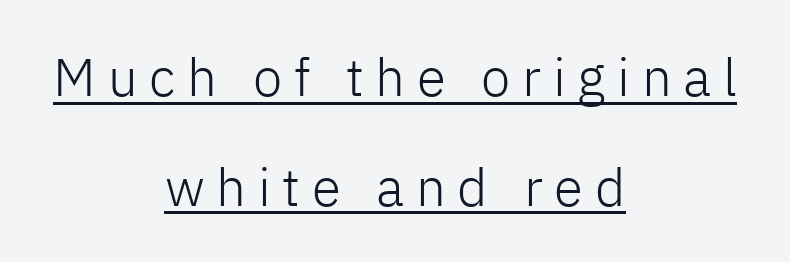
Q: Is the text bold? A: No.
Q: Is the text italic (slanted)? A: No, it is upright.
Q: Is the typeface a serif or a sans-serif typeface? A: Sans-serif.
Q: Is the text underlined? A: Yes.
Q: How is the paragraph aligned? A: Centered.
Q: Is the spacing between letters normal or unusually wide? A: Unusually wide.
Q: Is the spacing between lines tight, normal or loose? A: Loose.
Q: Width (condensed, normal, or wide)? A: Normal.
Q: Stroke contrast? A: Low.
Q: x-height? A: Medium.
Q: Monospaced? A: No.
